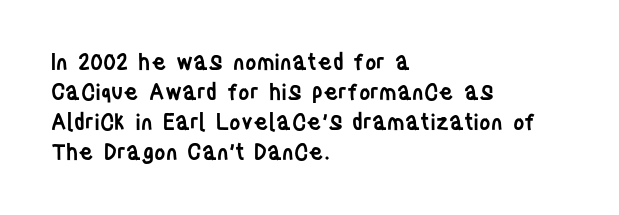
{"italic": "no", "bold": "semi", "underline": "no", "align": "left", "line_spacing": "normal", "line_spacing_ratio": 1.36, "letter_spacing": "normal", "letter_spacing_em": 0.0, "glyph_px": 22}
